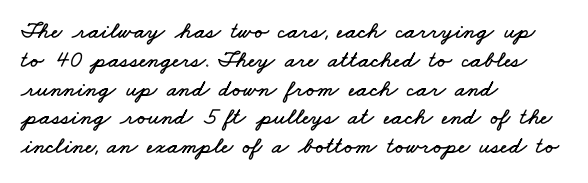
The ragged edge is on the right, which tells us the setting is flush left. Descenders are the only things crossing below the line. Tracking here is standard; glyphs follow each other at the usual distance.
